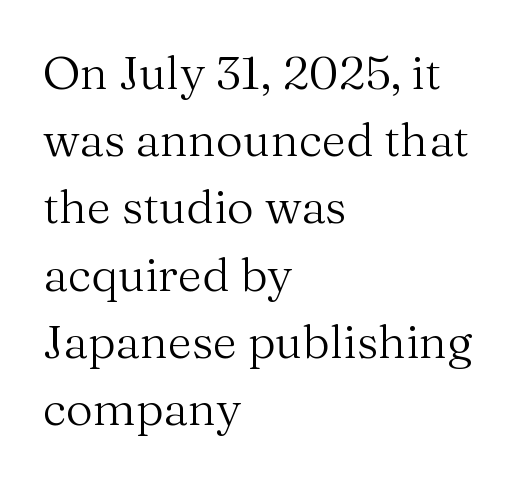
The image shows 47 px regular-weight serif type, upright; set left-aligned, normal line spacing (1.43x), normal letter spacing, not underlined; medium stroke contrast and a medium x-height.
